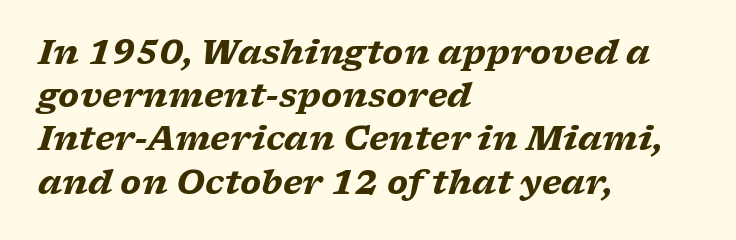
Q: Is the text bold? A: Yes.
Q: Is the text italic (slanted)? A: Yes, it leans right by about 17 degrees.
Q: Is the typeface a serif or a sans-serif typeface? A: Serif.
Q: Is the text underlined? A: No.
Q: How is the paragraph aligned? A: Left-aligned.
Q: Is the spacing between letters normal or unusually wide? A: Normal.
Q: Is the spacing between lines tight, normal or loose? A: Normal.
Q: Width (condensed, normal, or wide)? A: Wide.
Q: Stroke contrast? A: Low.
Q: x-height? A: Medium.
Q: Monospaced? A: No.
